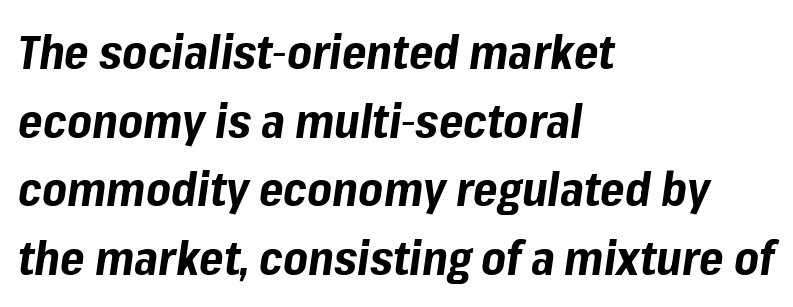
Q: Is the text bold? A: Yes.
Q: Is the text italic (slanted)? A: Yes, it leans right by about 8 degrees.
Q: Is the text underlined? A: No.
Q: How is the paragraph aligned? A: Left-aligned.
Q: Is the spacing between letters normal or unusually wide? A: Normal.
Q: Is the spacing between lines tight, normal or loose? A: Normal.
Q: Width (condensed, normal, or wide)? A: Normal.
Q: Stroke contrast? A: Low.
Q: x-height? A: Medium.
Q: Monospaced? A: No.
